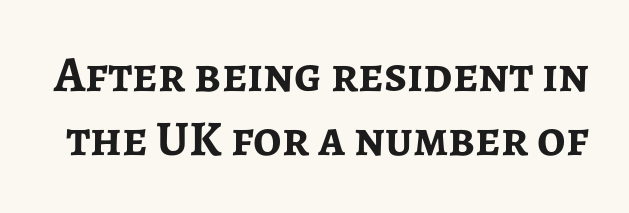
The letters advance in unequal steps, a hallmark of proportional type. If you drew a line through each stem, it would be perfectly vertical. Vertical spacing — default. Nope, no serifs anywhere on these letters. Descenders hang freely into open space. These lines carry a lot of weight — the face is fully bold.
